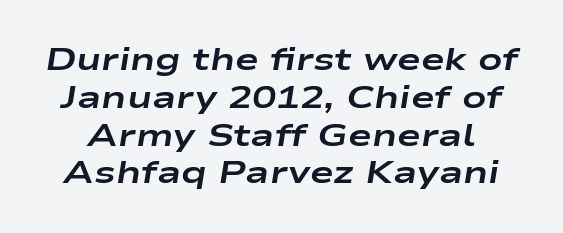
You could call the tracking neutral — neither tight nor loose. The rendering uses a bold face; every stroke is thick and dark. In terms of posture, this sample is oblique. Spacing verdict: proportional, widths tailored to each character. Descenders hang freely into open space.
